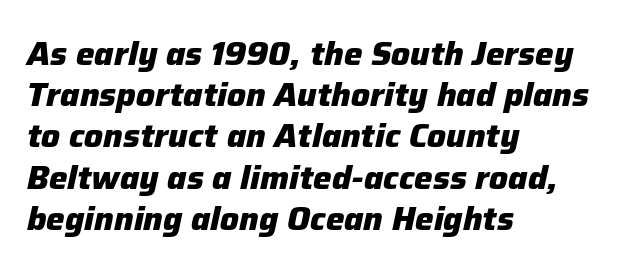
{"italic": "yes", "lean": "right", "slant_degrees": 12, "bold": "yes", "weight": "heavy", "width": "normal", "stroke_contrast": "low", "x_height": "medium", "monospaced": "no", "underline": "no", "align": "left", "line_spacing": "normal", "line_spacing_ratio": 1.25, "letter_spacing": "normal", "letter_spacing_em": 0.0, "glyph_px": 33}
